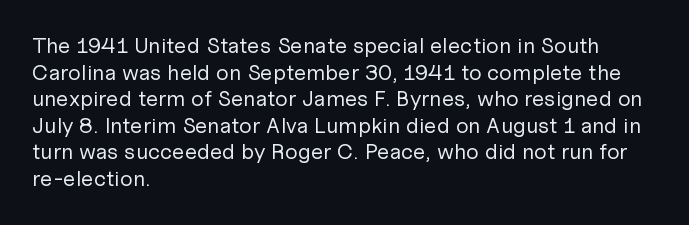
The face used here is rendered with its standard letterfit. The rag falls on the right side of this text block. The typeface has the unassuming heft of standard copy or less. Italic: no, the glyphs are upright roman.
